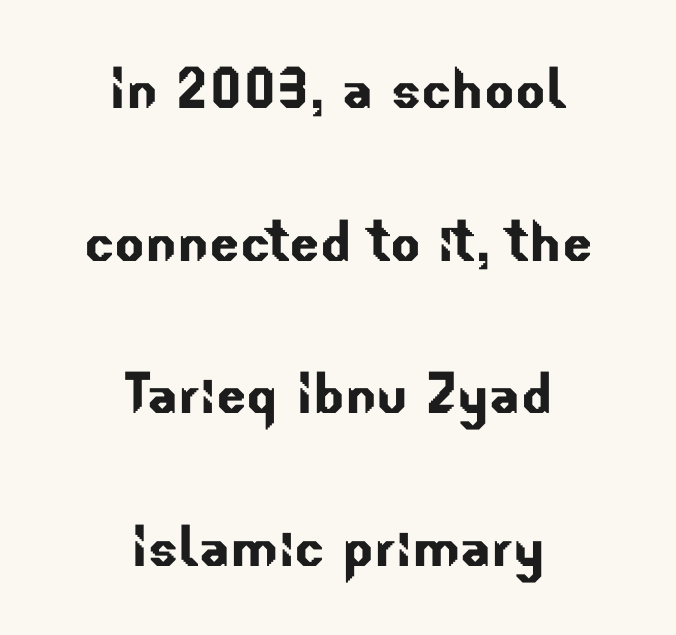
{"serif": "no", "width": "normal", "stroke_contrast": "low", "x_height": "small", "monospaced": "no", "underline": "no", "align": "center", "line_spacing": "loose", "line_spacing_ratio": 2.15, "letter_spacing": "normal", "letter_spacing_em": 0.0, "glyph_px": 71}
